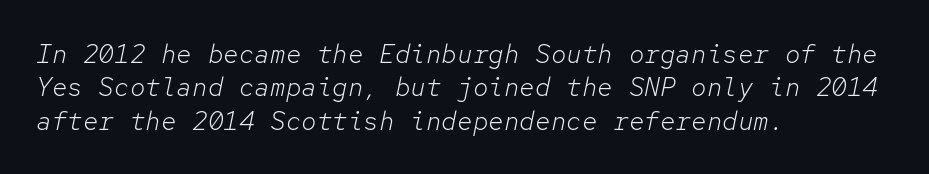
Q: Is the text bold? A: No.
Q: Is the text italic (slanted)? A: Yes, it leans right by about 12 degrees.
Q: Is the text underlined? A: No.
Q: How is the paragraph aligned? A: Left-aligned.
Q: Is the spacing between letters normal or unusually wide? A: Normal.
Q: Is the spacing between lines tight, normal or loose? A: Normal.
